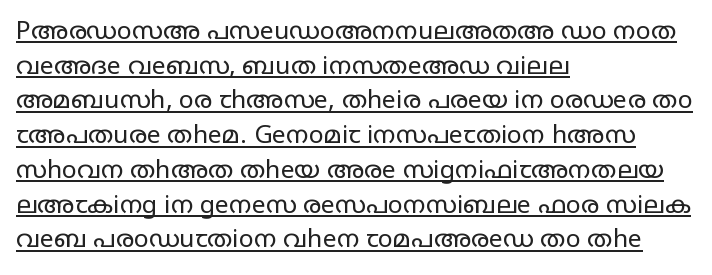
Regular leading. The strokes are not fattened; the text isn't bold. Emphasis is given by a line drawn under the lettering. Tracking here is standard; glyphs follow each other at the usual distance. Characters remain perfectly vertical along every line.
